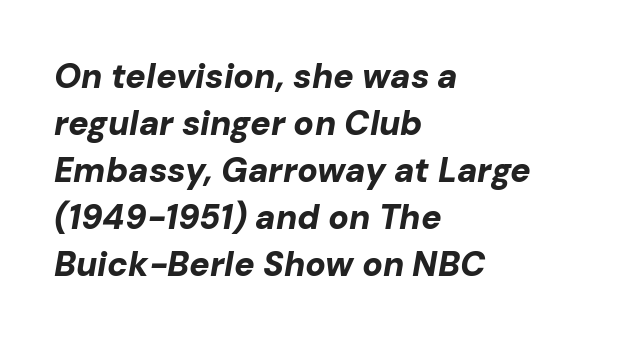
Q: Is the text bold? A: Yes.
Q: Is the text italic (slanted)? A: Yes, it leans right by about 10 degrees.
Q: Is the text underlined? A: No.
Q: How is the paragraph aligned? A: Left-aligned.
Q: Is the spacing between letters normal or unusually wide? A: Normal.
Q: Is the spacing between lines tight, normal or loose? A: Normal.
Q: Width (condensed, normal, or wide)? A: Normal.
Q: Stroke contrast? A: Low.
Q: x-height? A: Medium.
Q: Monospaced? A: No.
